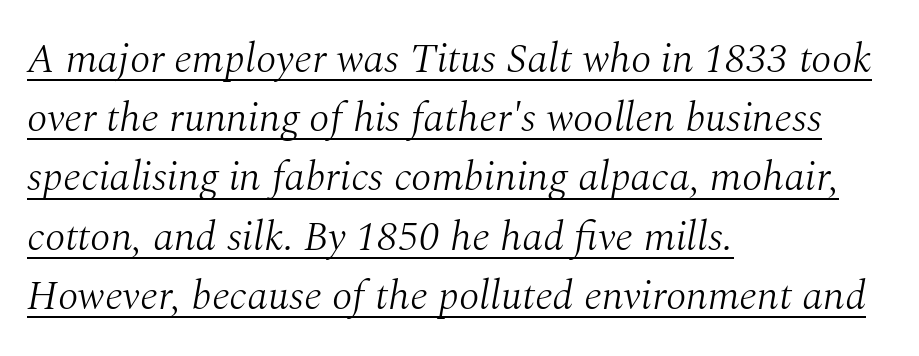
Regarding serifs, this sample has them. A quiet, ordinary-to-light weight characterises the typeface. Line spacing here is normal. Spacing verdict: proportional, widths tailored to each character. An italicized treatment has been applied to the whole sample.
